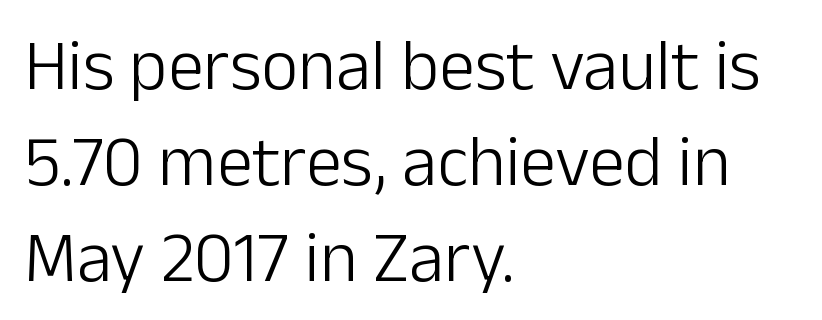
The image shows 72 px light sans-serif type, upright; set left-aligned, normal line spacing (1.33x), normal letter spacing, not underlined; low stroke contrast and a medium x-height.
